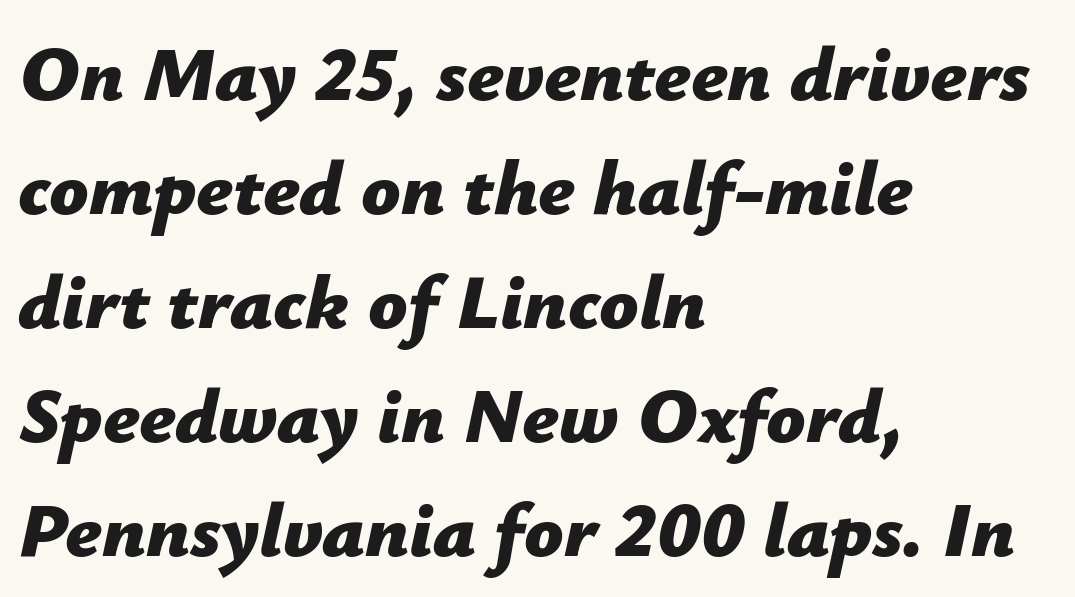
{"italic": "yes", "lean": "right", "slant_degrees": 12, "bold": "yes", "weight": "bold", "width": "normal", "stroke_contrast": "low", "x_height": "medium", "monospaced": "no", "underline": "no", "align": "left", "line_spacing": "normal", "line_spacing_ratio": 1.48, "letter_spacing": "normal", "letter_spacing_em": 0.0, "glyph_px": 77}
